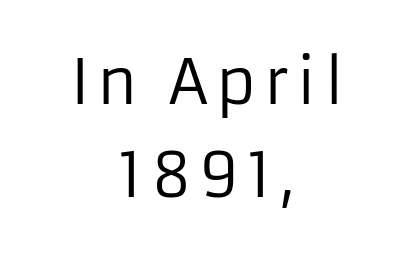
{"serif": "no", "italic": "no", "bold": "no", "weight": "regular", "width": "normal", "stroke_contrast": "low", "x_height": "medium", "monospaced": "no", "underline": "no", "align": "center", "line_spacing": "normal", "line_spacing_ratio": 1.52, "glyph_px": 61}
